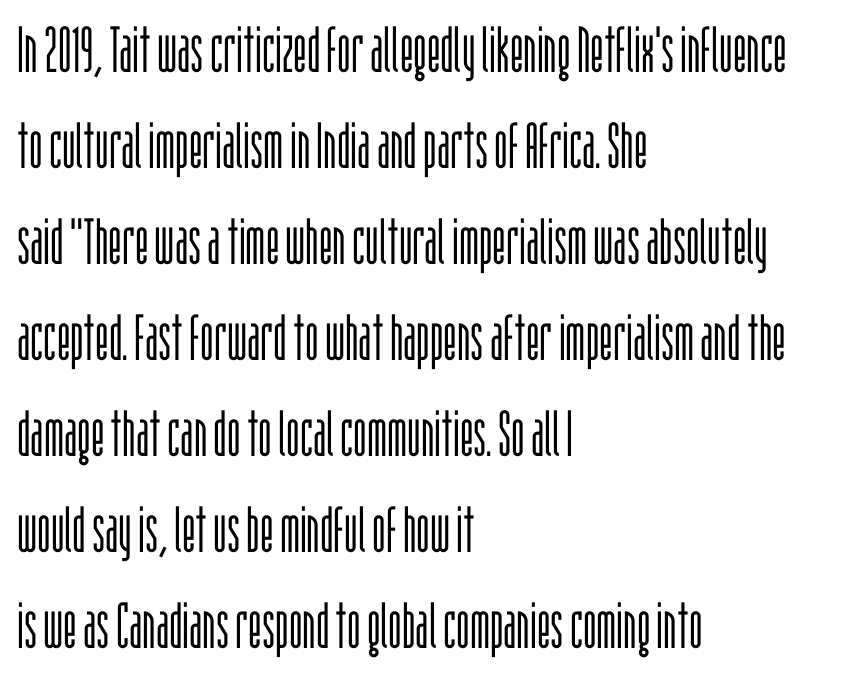
The axis of the letterforms is exactly vertical. This block has exactly the height ordinary leading produces. The letterforms sit at book weight or below. The face used here is proportionally spaced, like ordinary book or web type. Layout note: lines flush left.
